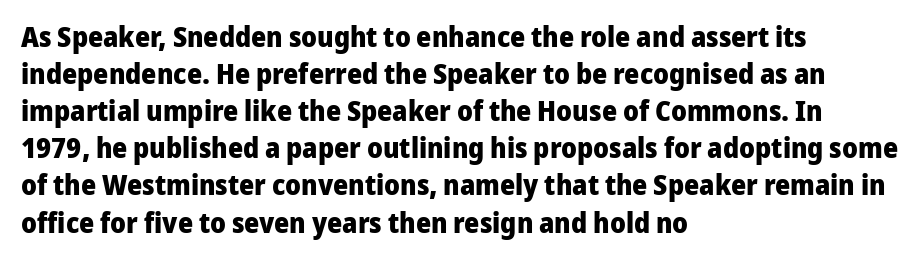
The image shows 29 px heavy sans-serif type, upright; set left-aligned, normal line spacing (1.28x), normal letter spacing, not underlined; low stroke contrast and a medium x-height.
